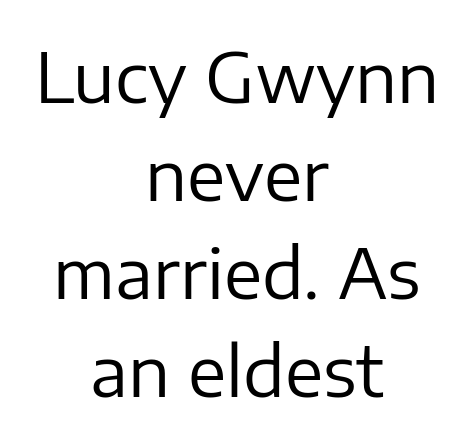
Q: Is the text bold? A: No.
Q: Is the text italic (slanted)? A: No, it is upright.
Q: Is the typeface a serif or a sans-serif typeface? A: Sans-serif.
Q: Is the text underlined? A: No.
Q: How is the paragraph aligned? A: Centered.
Q: Is the spacing between letters normal or unusually wide? A: Normal.
Q: Is the spacing between lines tight, normal or loose? A: Normal.
Q: Width (condensed, normal, or wide)? A: Normal.
Q: Stroke contrast? A: Low.
Q: x-height? A: Medium.
Q: Monospaced? A: No.
